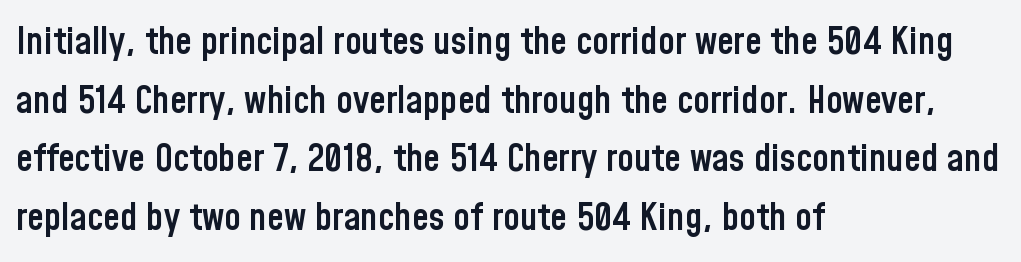
Q: Is the text bold? A: Semi-bold.
Q: Is the text italic (slanted)? A: No, it is upright.
Q: Is the typeface a serif or a sans-serif typeface? A: Sans-serif.
Q: Is the text underlined? A: No.
Q: How is the paragraph aligned? A: Left-aligned.
Q: Is the spacing between letters normal or unusually wide? A: Normal.
Q: Is the spacing between lines tight, normal or loose? A: Normal.
Q: Width (condensed, normal, or wide)? A: Condensed.
Q: Stroke contrast? A: Low.
Q: x-height? A: Medium.
Q: Monospaced? A: No.
